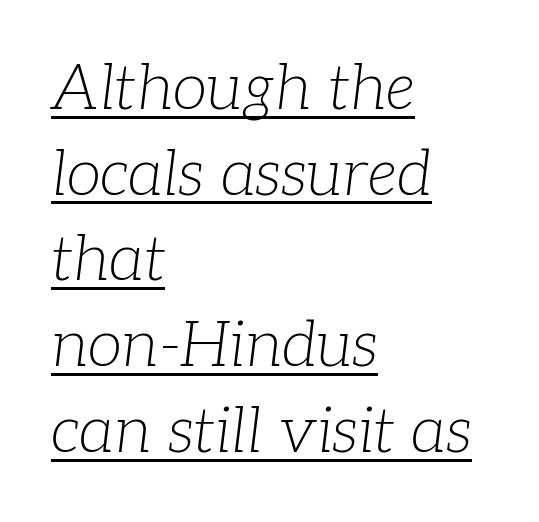
Do the characters align in a grid? No, the font is proportional. Rows of type keep a routine distance in the vertical direction. Check where the strokes stop: tiny serifs finish them off. Descenders here cross a horizontal rule under the line.
